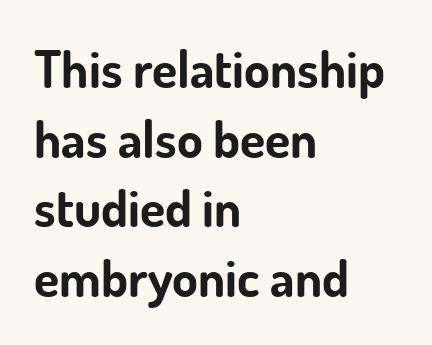
The image shows 52 px bold sans-serif type, upright; set left-aligned, normal line spacing (1.34x), normal letter spacing, not underlined; low stroke contrast and a small x-height.
